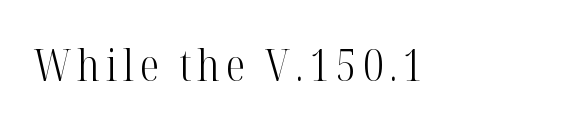
Quick note: not italic, upright. Character widths vary here, with narrow letters taking less room than wide ones. Just letters on the line, the space beneath them empty. The font sits on the lighter half of the weight spectrum, regular included.
